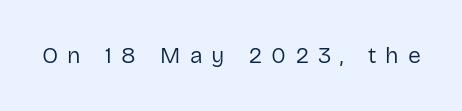
{"italic": "no", "bold": "no", "underline": "no", "letter_spacing": "wide", "letter_spacing_em": 0.4, "glyph_px": 23}
